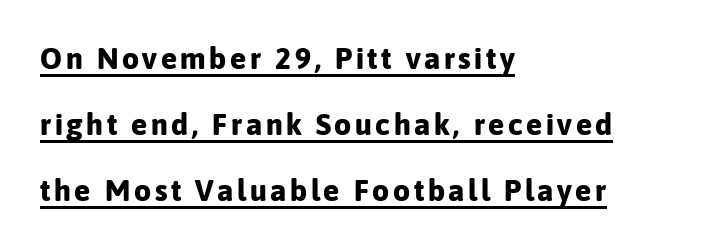
You can tell it's not italic because the verticals are truly vertical. This sample uses a sans-serif face. Pretty heavy lettering here — definitely bold. A rule runs beneath these lines of type.
